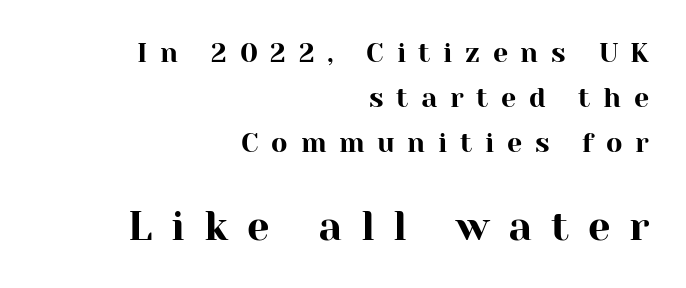
The image shows 40 px serif type, upright; set right-aligned, normal line spacing (1.66x), unusually wide letter spacing (+0.47 em), not underlined; the second (bottom) block is 1.48x larger; high stroke contrast and a medium x-height.
